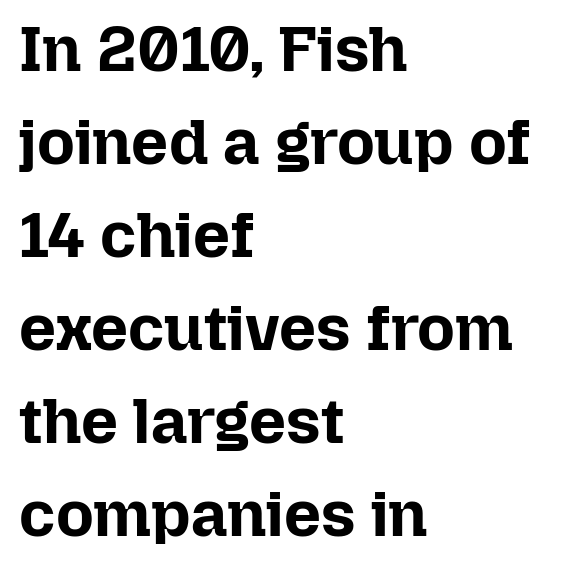
Q: Is the text bold? A: Yes.
Q: Is the text italic (slanted)? A: No, it is upright.
Q: Is the text underlined? A: No.
Q: How is the paragraph aligned? A: Left-aligned.
Q: Is the spacing between letters normal or unusually wide? A: Normal.
Q: Is the spacing between lines tight, normal or loose? A: Normal.
Q: Width (condensed, normal, or wide)? A: Normal.
Q: Stroke contrast? A: Low.
Q: x-height? A: Medium.
Q: Monospaced? A: No.
